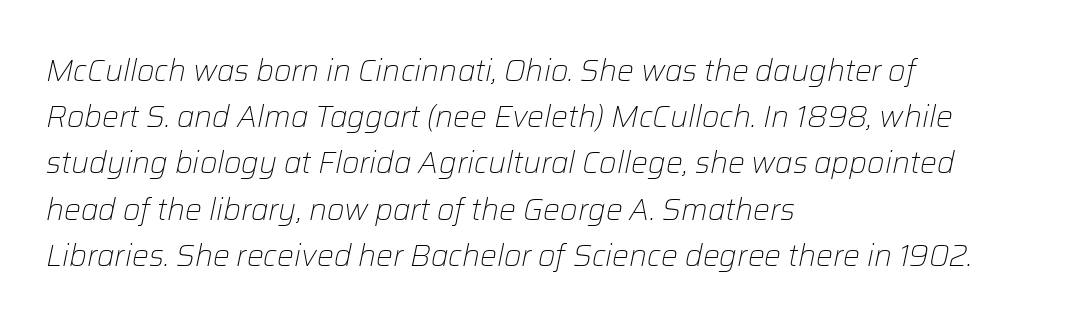
The image shows 30 px light type, italic (leaning right); set left-aligned, normal line spacing (1.54x), normal letter spacing, not underlined; low stroke contrast and a medium x-height.
